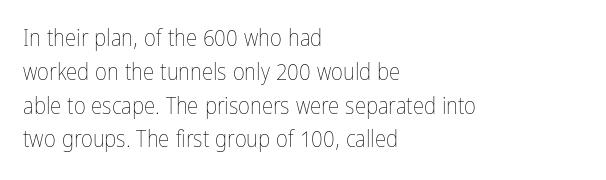
{"italic": "no", "bold": "no", "underline": "no", "align": "left", "line_spacing": "normal", "line_spacing_ratio": 1.47, "letter_spacing": "normal", "letter_spacing_em": 0.0, "glyph_px": 23}
